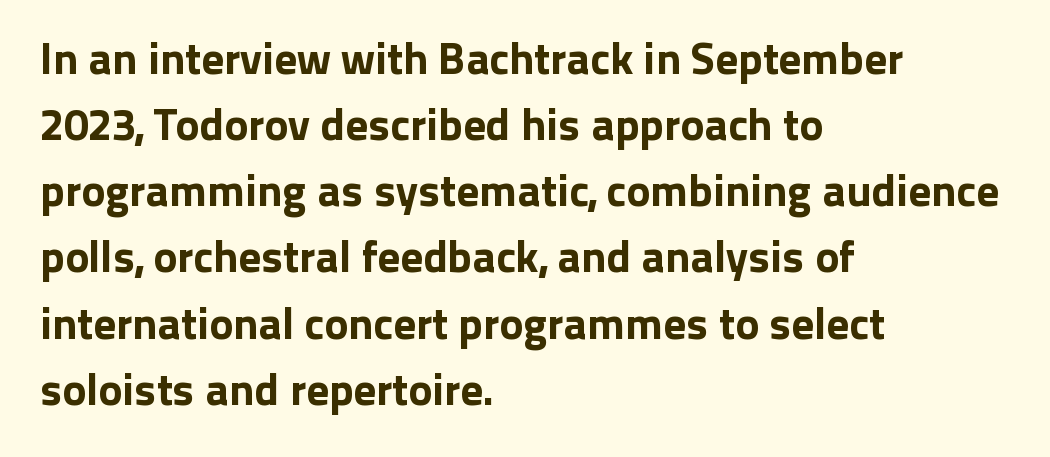
{"serif": "no", "italic": "no", "width": "normal", "stroke_contrast": "low", "x_height": "medium", "monospaced": "no", "underline": "no", "align": "left", "line_spacing": "normal", "line_spacing_ratio": 1.47, "letter_spacing": "normal", "letter_spacing_em": 0.0, "glyph_px": 45}
